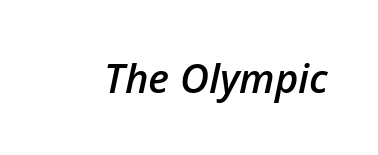
{"italic": "yes", "lean": "right", "slant_degrees": 12, "bold": "semi", "weight": "semibold", "width": "normal", "stroke_contrast": "low", "x_height": "medium", "monospaced": "no", "underline": "no", "letter_spacing": "normal", "letter_spacing_em": 0.0, "glyph_px": 40}
